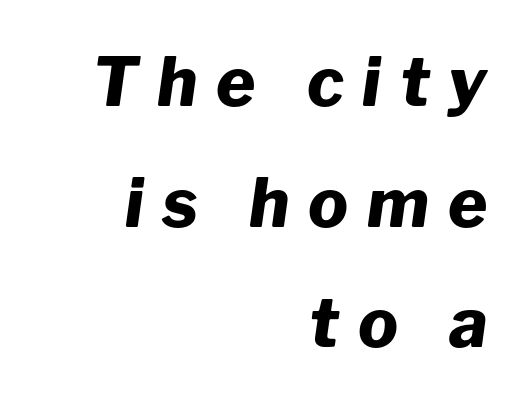
The image shows 67 px heavy type, italic (leaning right); set right-aligned, line spacing 1.8x, unusually wide letter spacing (+0.28 em), not underlined; low stroke contrast and a medium x-height.
